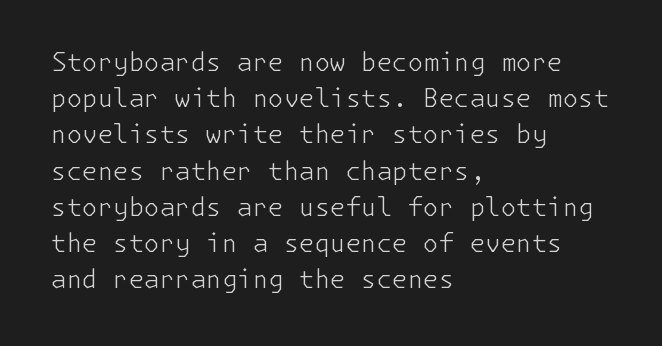
The image shows 25 px text type, upright; set left-aligned, normal line spacing (1.45x), normal letter spacing, not underlined.
